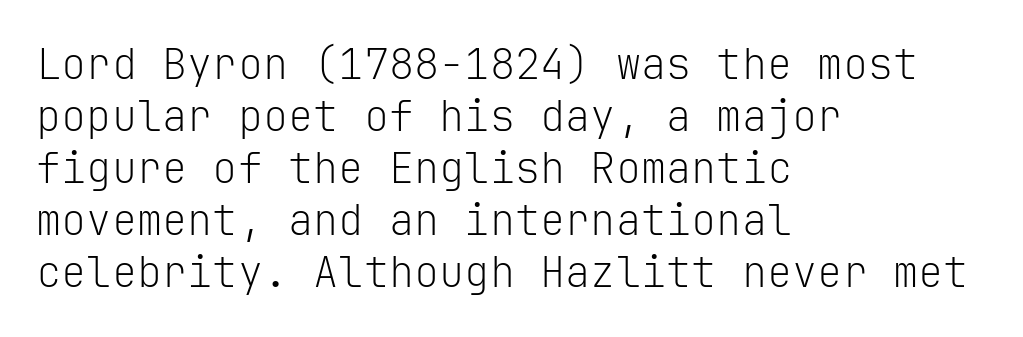
{"serif": "no", "italic": "no", "bold": "no", "weight": "light", "width": "normal", "stroke_contrast": "low", "x_height": "medium", "monospaced": "yes", "underline": "no", "align": "left", "line_spacing_ratio": 1.24, "letter_spacing": "normal", "letter_spacing_em": 0.0, "glyph_px": 42}
